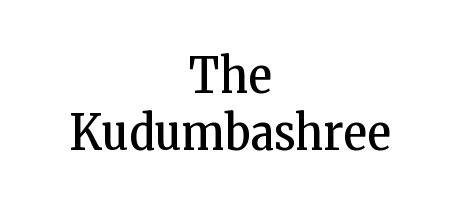
Q: Is the text bold? A: No.
Q: Is the text italic (slanted)? A: No, it is upright.
Q: Is the typeface a serif or a sans-serif typeface? A: Serif.
Q: Is the text underlined? A: No.
Q: How is the paragraph aligned? A: Centered.
Q: Is the spacing between letters normal or unusually wide? A: Normal.
Q: Width (condensed, normal, or wide)? A: Condensed.
Q: Stroke contrast? A: Low.
Q: x-height? A: Medium.
Q: Monospaced? A: No.
